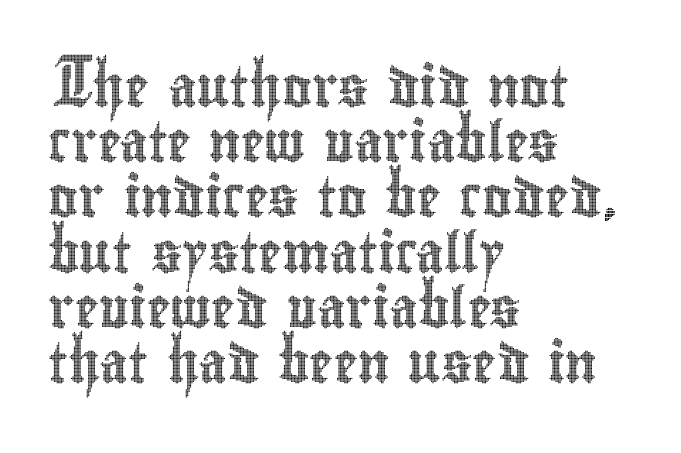
{"italic": "no", "width": "condensed", "x_height": "small", "monospaced": "no", "underline": "no", "align": "left", "line_spacing": "normal", "line_spacing_ratio": 1.38, "letter_spacing": "normal", "letter_spacing_em": 0.0, "glyph_px": 40}
